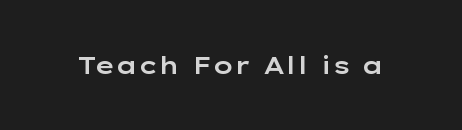
{"italic": "no", "underline": "no", "letter_spacing": "normal", "letter_spacing_em": 0.0, "glyph_px": 24}
